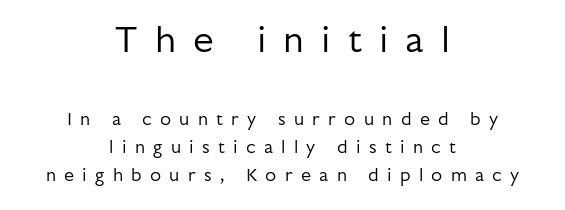
Q: Is the text bold? A: No.
Q: Is the text italic (slanted)? A: No, it is upright.
Q: Is the typeface a serif or a sans-serif typeface? A: Sans-serif.
Q: Is the text underlined? A: No.
Q: How is the paragraph aligned? A: Centered.
Q: Is the spacing between letters normal or unusually wide? A: Unusually wide.
Q: Is the spacing between lines tight, normal or loose? A: Normal.
Q: Which block of text is set in a larger size, the first (top) or the second (bottom)? A: The first (top) one.
Q: Width (condensed, normal, or wide)? A: Normal.
Q: Stroke contrast? A: Low.
Q: x-height? A: Medium.
Q: Monospaced? A: No.
